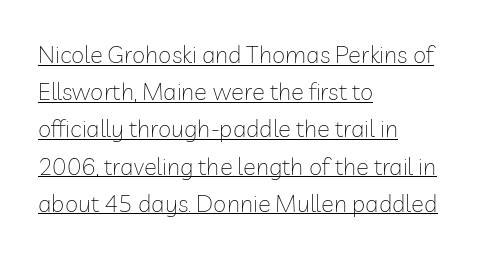
This is not heavy type; no bold has been used. How are the letters spaced? Ordinarily, with no added tracking. When letters stand straight like this, we call the style roman or upright. The lines are quadded left.
